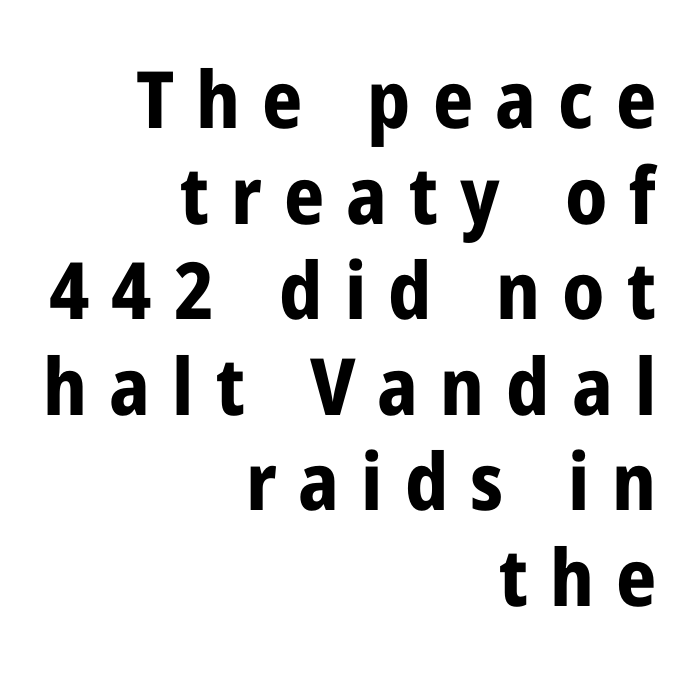
Font category for this specimen: sans-serif. Is there any slant? The stems are plumb. Nobody drew a line under any word here. The rendering inserts visible extra space after every character. Notice how the passage keeps a crisp vertical edge on the right only. Note the varied advance widths — an 'i' is clearly narrower than an 'm'.
